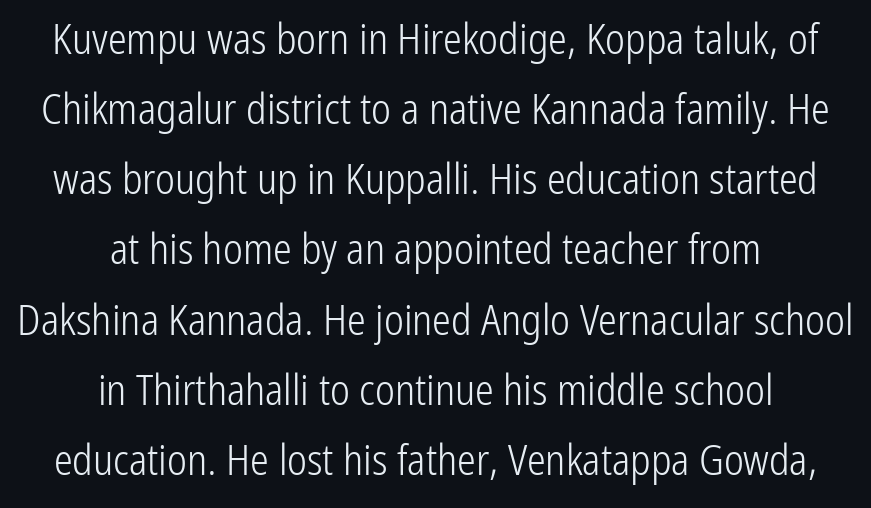
{"serif": "no", "italic": "no", "bold": "no", "weight": "light", "width": "condensed", "stroke_contrast": "low", "x_height": "medium", "monospaced": "no", "underline": "no", "align": "center", "line_spacing": "normal", "line_spacing_ratio": 1.67, "letter_spacing": "normal", "letter_spacing_em": 0.0, "glyph_px": 42}
